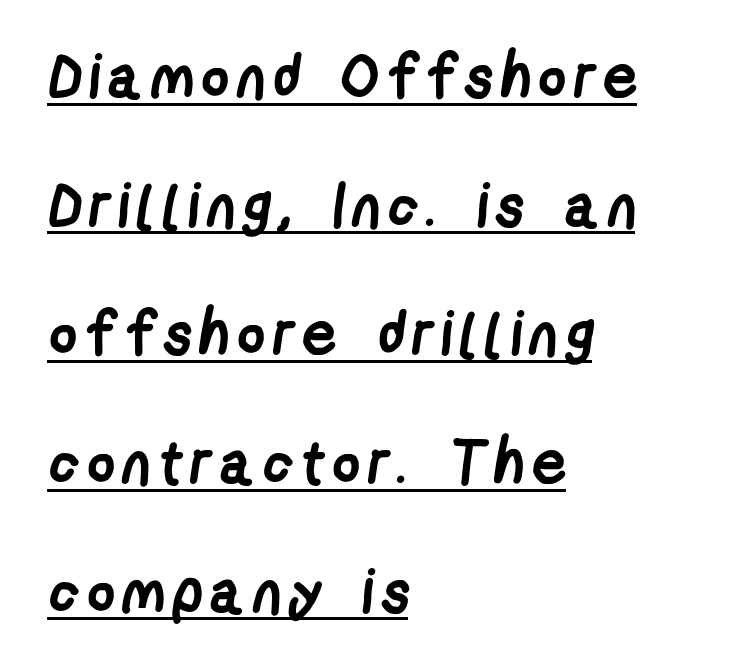
{"serif": "no", "bold": "yes", "weight": "semibold", "width": "condensed", "stroke_contrast": "low", "x_height": "medium", "monospaced": "no", "underline": "yes", "align": "left", "line_spacing": "loose", "line_spacing_ratio": 2.11, "glyph_px": 61}
